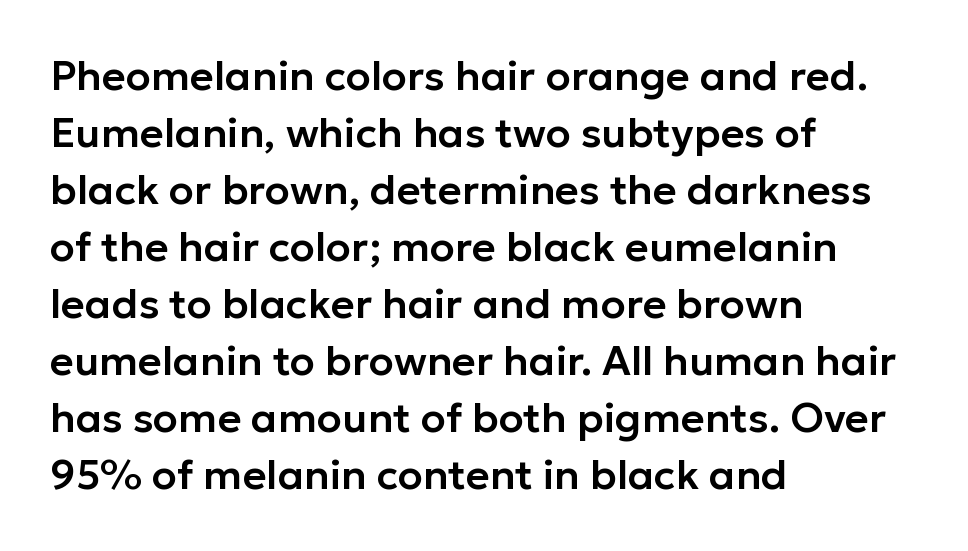
The image shows 41 px sans-serif type, upright; set left-aligned, normal line spacing (1.39x), normal letter spacing, not underlined; low stroke contrast and a medium x-height.
